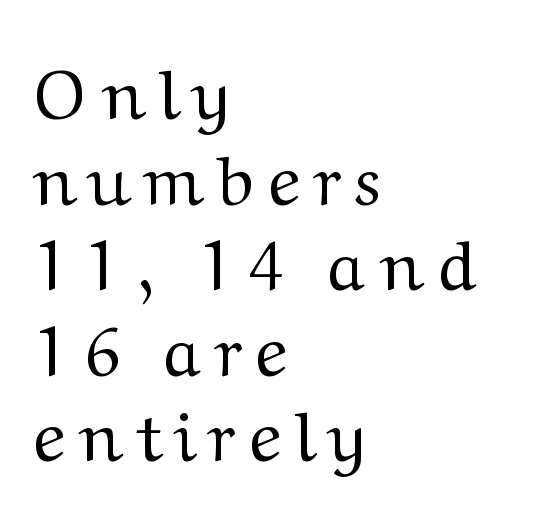
{"serif": "yes", "italic": "no", "bold": "no", "weight": "regular", "width": "normal", "stroke_contrast": "medium", "x_height": "medium", "monospaced": "no", "underline": "no", "align": "left", "line_spacing_ratio": 1.24, "letter_spacing": "wide", "letter_spacing_em": 0.24, "glyph_px": 69}
